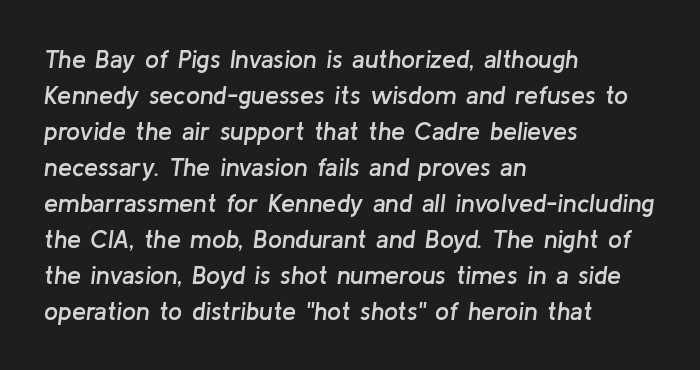
Q: Is the text bold? A: Semi-bold.
Q: Is the text italic (slanted)? A: Yes, it leans right by about 8 degrees.
Q: Is the text underlined? A: No.
Q: How is the paragraph aligned? A: Left-aligned.
Q: Is the spacing between letters normal or unusually wide? A: Normal.
Q: Is the spacing between lines tight, normal or loose? A: Normal.
